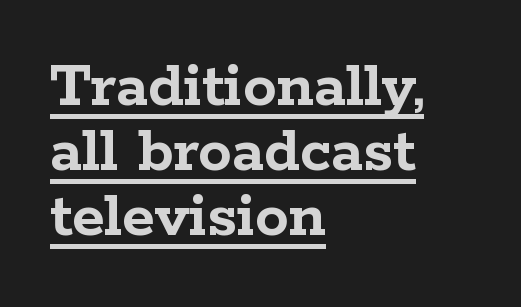
A classic flush-left, rag-right setting is used for this passage. This is serif lettering, the kind often seen in printed books. In terms of posture, this sample is upright. Is the letter spacing exaggerated? No — it looks like the ordinary default. Line spacing here is tight.
